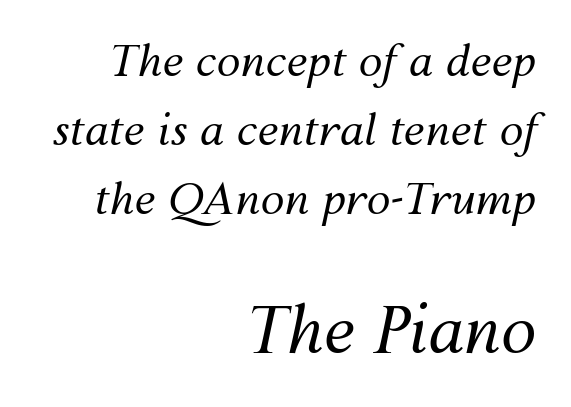
{"italic": "yes", "lean": "right", "slant_degrees": 12, "bold": "no", "weight": "regular", "width": "normal", "stroke_contrast": "medium", "x_height": "medium", "monospaced": "no", "underline": "no", "align": "right", "line_spacing": "normal", "line_spacing_ratio": 1.6, "letter_spacing": "normal", "letter_spacing_em": 0.0, "larger_block": "second", "size_ratio": 1.49, "glyph_px": 64}
